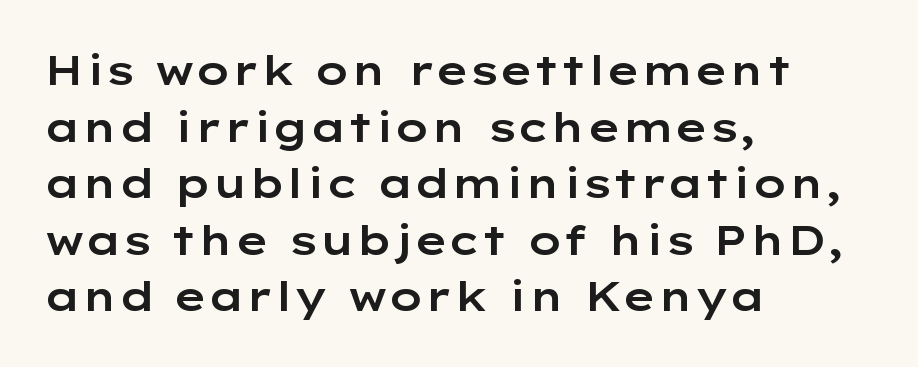
Q: Is the text italic (slanted)? A: No, it is upright.
Q: Is the typeface a serif or a sans-serif typeface? A: Sans-serif.
Q: Is the text underlined? A: No.
Q: How is the paragraph aligned? A: Left-aligned.
Q: Is the spacing between letters normal or unusually wide? A: Normal.
Q: Is the spacing between lines tight, normal or loose? A: Normal.
Q: Width (condensed, normal, or wide)? A: Wide.
Q: Stroke contrast? A: Low.
Q: x-height? A: Medium.
Q: Monospaced? A: No.
